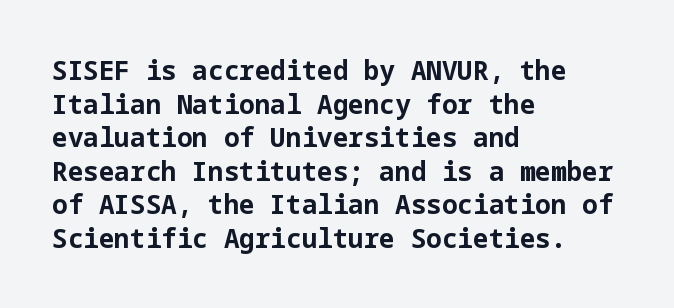
{"italic": "no", "bold": "yes", "underline": "no", "align": "left", "line_spacing": "normal", "line_spacing_ratio": 1.29, "letter_spacing": "normal", "letter_spacing_em": 0.0, "glyph_px": 26}
